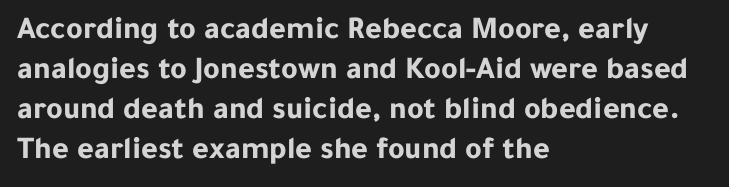
{"serif": "no", "italic": "no", "bold": "yes", "weight": "bold", "width": "normal", "stroke_contrast": "low", "x_height": "medium", "monospaced": "no", "underline": "no", "align": "left", "line_spacing": "normal", "line_spacing_ratio": 1.25, "letter_spacing": "normal", "letter_spacing_em": 0.0, "glyph_px": 32}
